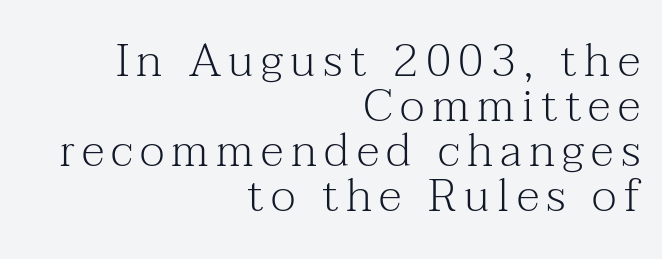
Q: Is the text bold? A: No.
Q: Is the text italic (slanted)? A: No, it is upright.
Q: Is the typeface a serif or a sans-serif typeface? A: Serif.
Q: Is the text underlined? A: No.
Q: How is the paragraph aligned? A: Right-aligned.
Q: Is the spacing between lines tight, normal or loose? A: Tight.
Q: Width (condensed, normal, or wide)? A: Normal.
Q: Stroke contrast? A: Medium.
Q: x-height? A: Medium.
Q: Monospaced? A: No.
